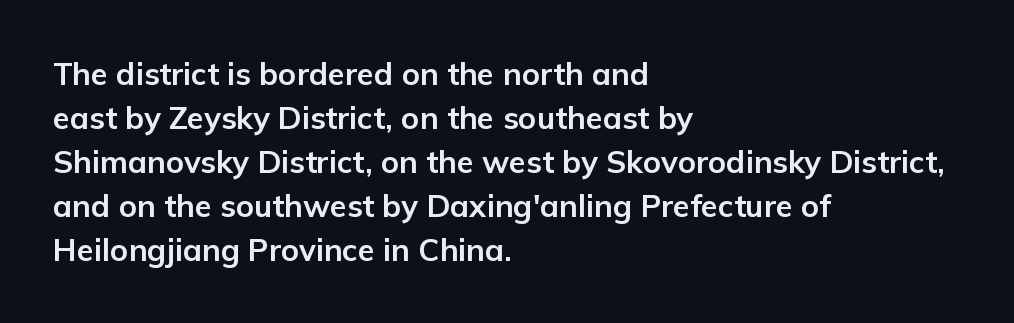
It's the straight-up-and-down kind of type. Character widths vary here, with narrow letters taking less room than wide ones. Type style note: lacks serifs. Summary of vertical rhythm: regular, with standard interline spacing. The letterforms sit shoulder to shoulder at normal distance.
